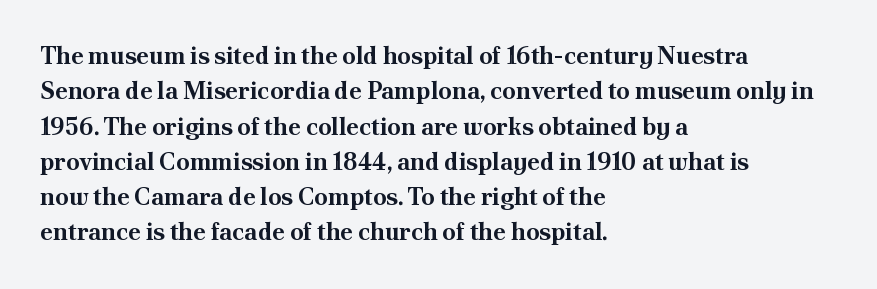
The image shows 24 px bold type, upright; set left-aligned, normal line spacing (1.47x), normal letter spacing, not underlined.
